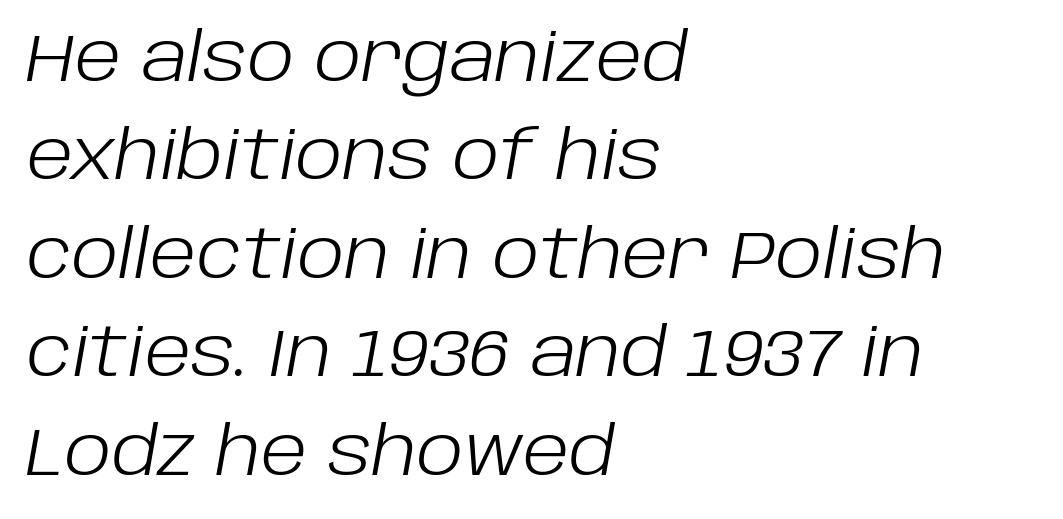
{"italic": "yes", "lean": "right", "slant_degrees": 10, "bold": "no", "weight": "light", "width": "normal", "stroke_contrast": "low", "x_height": "large", "monospaced": "no", "underline": "no", "align": "left", "line_spacing": "normal", "line_spacing_ratio": 1.47, "letter_spacing": "normal", "letter_spacing_em": 0.0, "glyph_px": 67}
